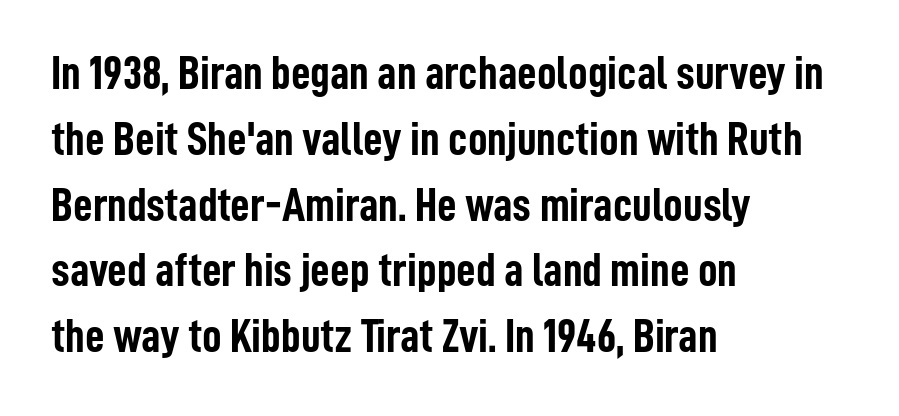
The type is set solid horizontally, with unmodified tracking. Caption: multi-line text, flush left, ragged right. Has an underline been added? It has not. When letters stand straight like this, we call the style roman or upright.
